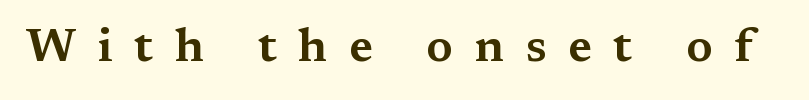
The image shows 47 px wide serif type, upright; set unusually wide letter spacing (+0.46 em), not underlined; medium stroke contrast and a medium x-height.
